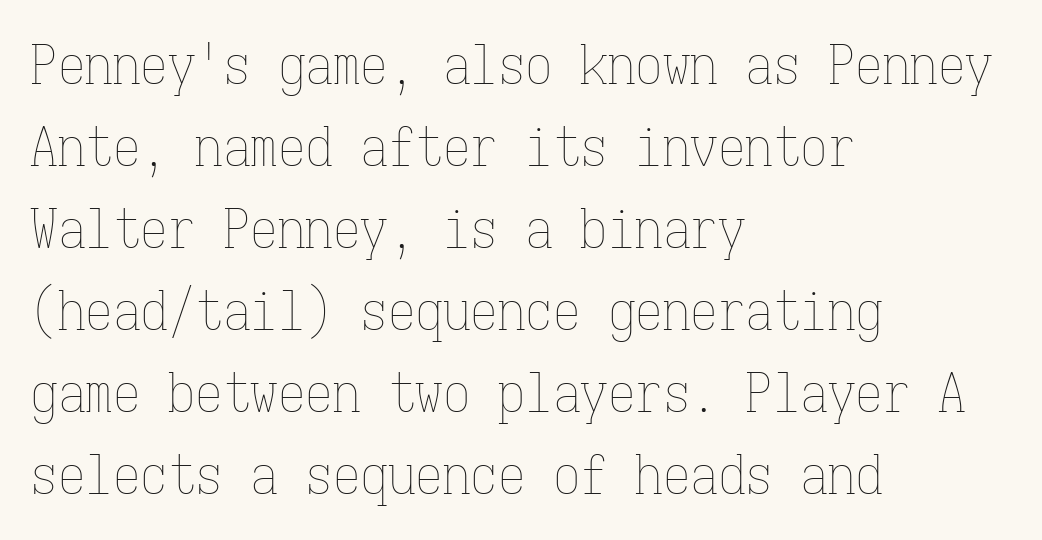
Evenly set lines give the paragraph a standard silhouette. Weight: regular or lighter. This sample uses an upright cut, with every glyph sitting square on the baseline. How are the letters spaced? Ordinarily, with no added tracking. Lines of text with bare space underneath.
